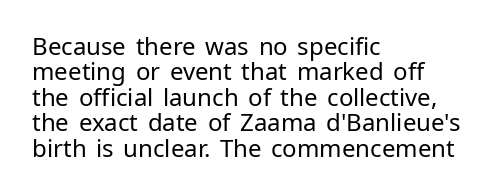
{"italic": "no", "bold": "no", "underline": "no", "align": "left", "line_spacing": "tight", "line_spacing_ratio": 1.06, "letter_spacing": "normal", "letter_spacing_em": 0.0, "glyph_px": 24}
